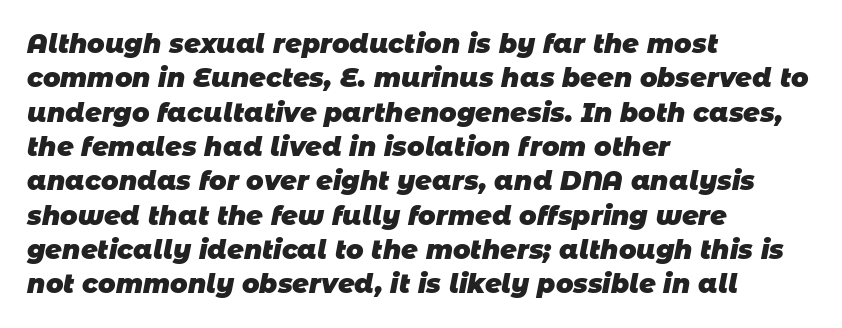
Q: Is the text bold? A: Yes.
Q: Is the text underlined? A: No.
Q: How is the paragraph aligned? A: Left-aligned.
Q: Is the spacing between letters normal or unusually wide? A: Normal.
Q: Is the spacing between lines tight, normal or loose? A: Normal.
